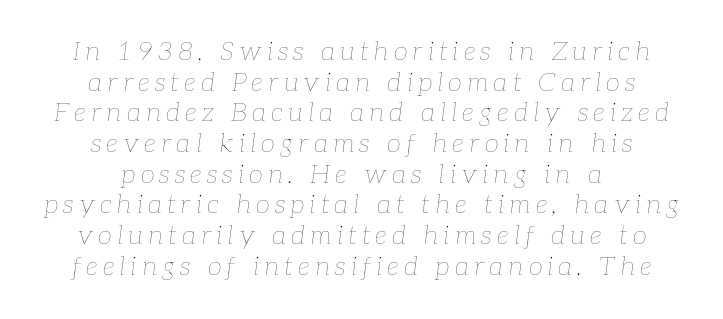
{"italic": "yes", "lean": "right", "slant_degrees": 7, "bold": "no", "underline": "no", "align": "center", "line_spacing_ratio": 1.18, "letter_spacing": "wide", "letter_spacing_em": 0.2, "glyph_px": 26}
